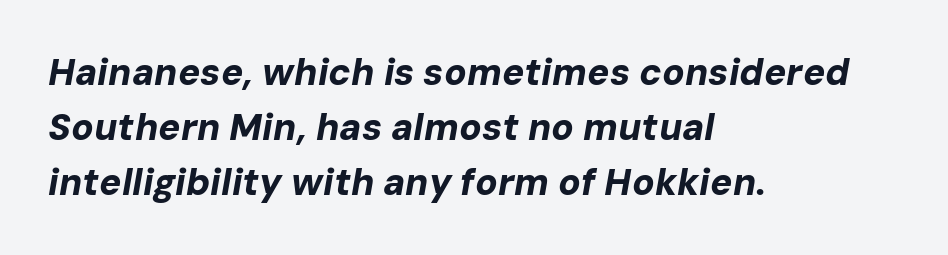
{"italic": "yes", "lean": "right", "slant_degrees": 10, "bold": "yes", "weight": "bold", "width": "normal", "stroke_contrast": "low", "x_height": "medium", "monospaced": "no", "underline": "no", "align": "left", "line_spacing": "normal", "line_spacing_ratio": 1.48, "letter_spacing": "normal", "letter_spacing_em": 0.0, "glyph_px": 37}
